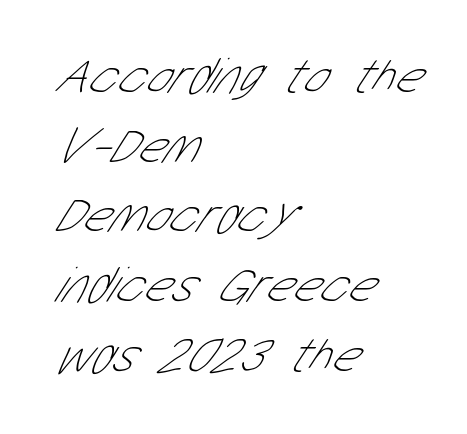
Heaviness? Minimal to ordinary, like unemphasized prose. Whoever set this chose a conventional vertical rhythm. Rule under the text: the space is simply empty. Each letter keeps its own natural width here, so spacing adapts to shape.
